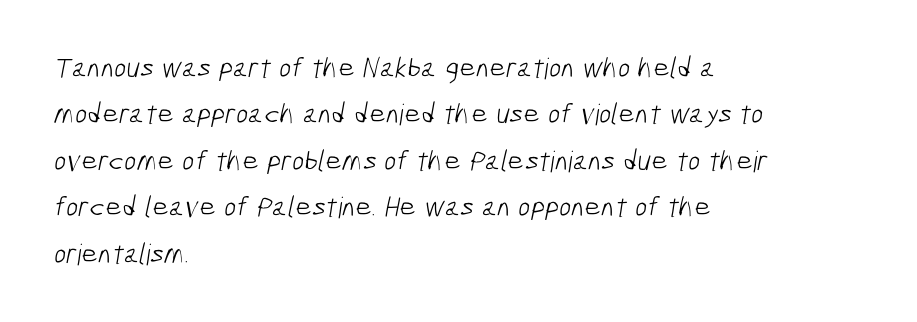
Q: Is the text bold? A: No.
Q: Is the typeface a serif or a sans-serif typeface? A: Sans-serif.
Q: Is the text underlined? A: No.
Q: How is the paragraph aligned? A: Left-aligned.
Q: Is the spacing between letters normal or unusually wide? A: Normal.
Q: Is the spacing between lines tight, normal or loose? A: Normal.
Q: Width (condensed, normal, or wide)? A: Condensed.
Q: Stroke contrast? A: Low.
Q: x-height? A: Medium.
Q: Monospaced? A: No.
